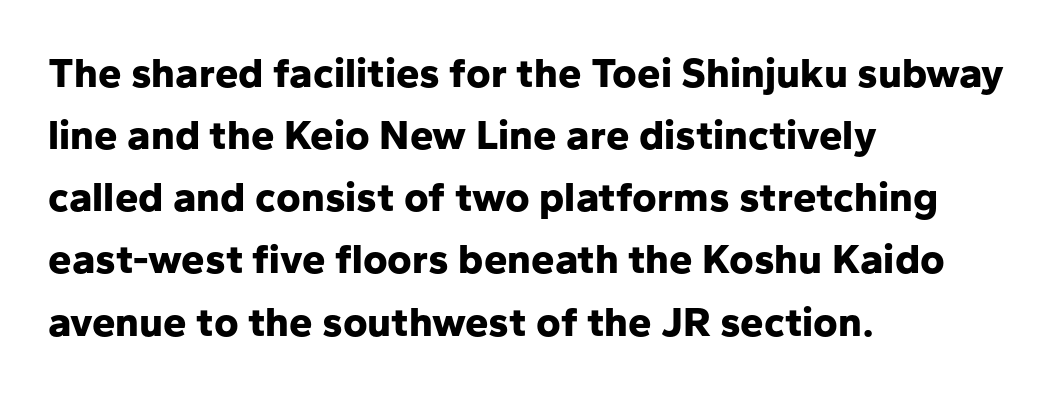
A normal amount of white space separates one row of letters from the next. Notice how the passage keeps a crisp vertical edge on the left only. Here the glyphs are tracked normally, forming tight word shapes. The face used here is a sans, in the tradition of grotesques and geometrics. What weight is shown? A full bold with thick strokes. Posture: vertical.
